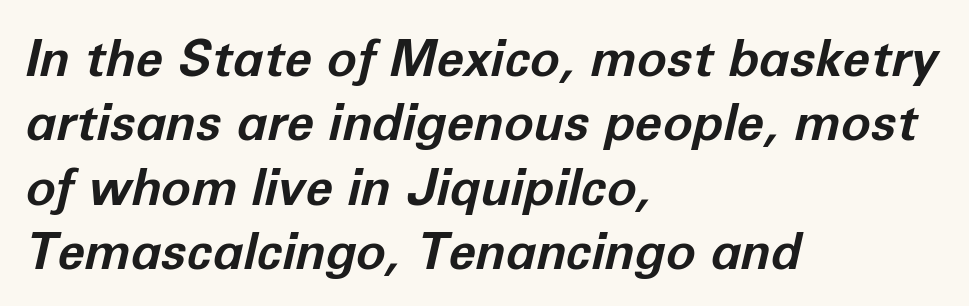
Q: Is the text bold? A: Yes.
Q: Is the text italic (slanted)? A: Yes, it leans right by about 12 degrees.
Q: Is the text underlined? A: No.
Q: How is the paragraph aligned? A: Left-aligned.
Q: Is the spacing between letters normal or unusually wide? A: Normal.
Q: Is the spacing between lines tight, normal or loose? A: Normal.
Q: Width (condensed, normal, or wide)? A: Normal.
Q: Stroke contrast? A: Low.
Q: x-height? A: Medium.
Q: Monospaced? A: No.
